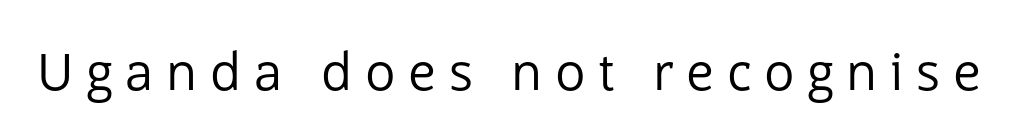
Substantial extra tracking has been applied to these lines. Character widths vary here, with narrow letters taking less room than wide ones. Letterform terminals end flat and unadorned throughout the passage. The type sits square on the baseline with zero lean. Is the stroke heavy? The answer is a plain regular-or-lighter.
